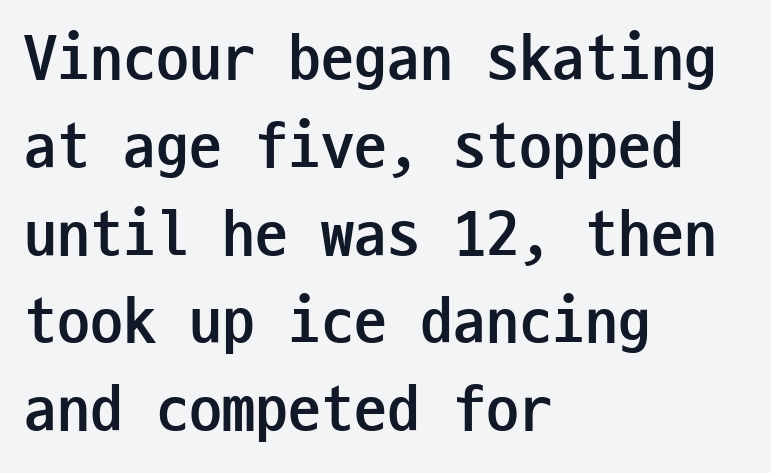
Q: Is the text bold? A: Yes.
Q: Is the text italic (slanted)? A: No, it is upright.
Q: Is the typeface a serif or a sans-serif typeface? A: Sans-serif.
Q: Is the text underlined? A: No.
Q: How is the paragraph aligned? A: Left-aligned.
Q: Is the spacing between letters normal or unusually wide? A: Normal.
Q: Is the spacing between lines tight, normal or loose? A: Normal.
Q: Width (condensed, normal, or wide)? A: Condensed.
Q: Stroke contrast? A: Low.
Q: x-height? A: Medium.
Q: Monospaced? A: Yes.
